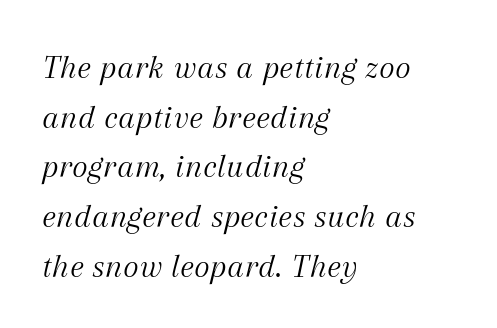
The image shows 34 px light serif type, italic (leaning right); set left-aligned, normal line spacing (1.46x), normal letter spacing, not underlined; medium stroke contrast and a medium x-height.
